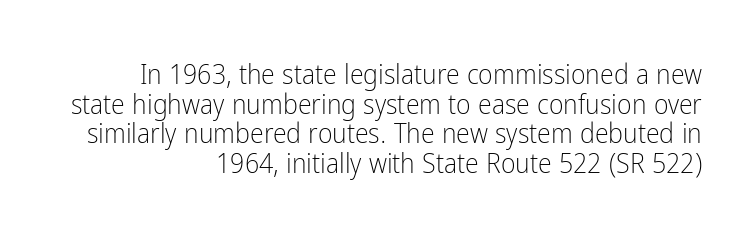
Each word holds together tightly as a unit, with standard inter-letter gaps. The strokes are not fattened; the text isn't bold. This block would grow much taller if given ordinary leading; it's compressed now. Think of a printed novel: that variable character pitch is what you see here. Font category for this specimen: sans-serif.
